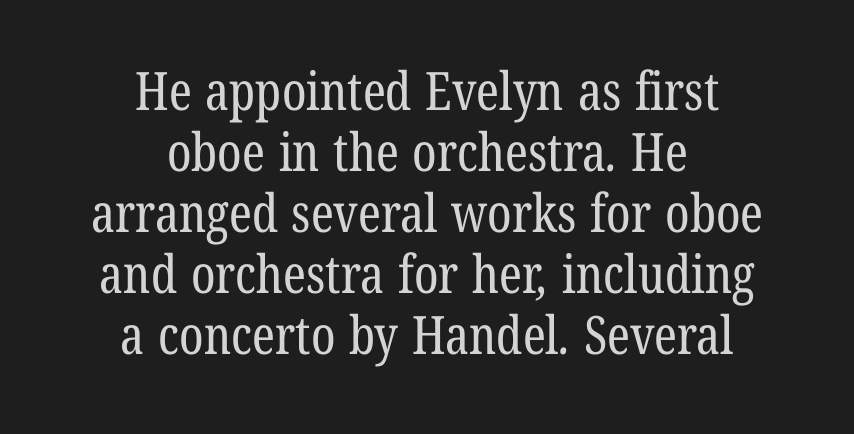
How would I describe the line gaps? Narrow and economical. Plain, unruled lines of type. Character widths vary here, with narrow letters taking less room than wide ones. Nothing unusual about the tracking: characters are spaced as the font intends. Weight: not bold — regular or lighter. Check where the strokes stop: tiny serifs finish them off.
